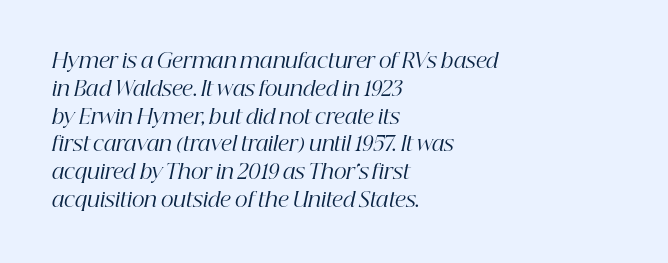
Q: Is the text bold? A: No.
Q: Is the text italic (slanted)? A: Yes, it leans right by about 12 degrees.
Q: Is the text underlined? A: No.
Q: How is the paragraph aligned? A: Left-aligned.
Q: Is the spacing between letters normal or unusually wide? A: Normal.
Q: Is the spacing between lines tight, normal or loose? A: Normal.
